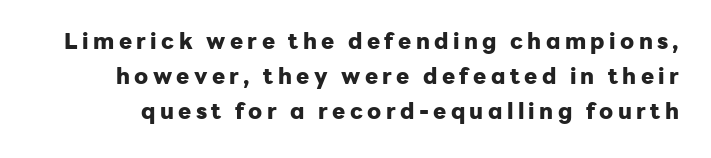
This rendering widens character spacing well past its baseline value. Normally led — the rows are evenly, conventionally spaced. Strokes here are thick enough to call this a true bold. This sample uses an upright cut, with every glyph sitting square on the baseline. The words here are not underlined.
